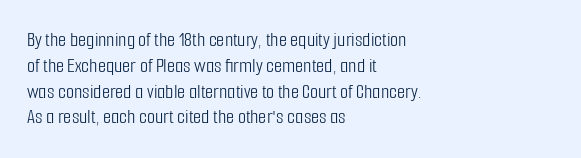
Q: Is the text bold? A: No.
Q: Is the text italic (slanted)? A: No, it is upright.
Q: Is the text underlined? A: No.
Q: How is the paragraph aligned? A: Left-aligned.
Q: Is the spacing between letters normal or unusually wide? A: Normal.
